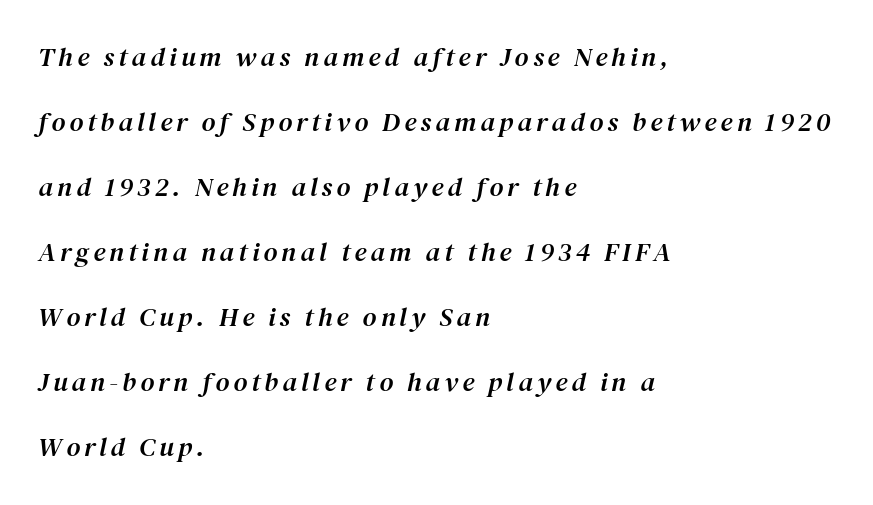
The image shows 27 px text type, italic (leaning right); set left-aligned, loose line spacing (2.41x), not underlined.
